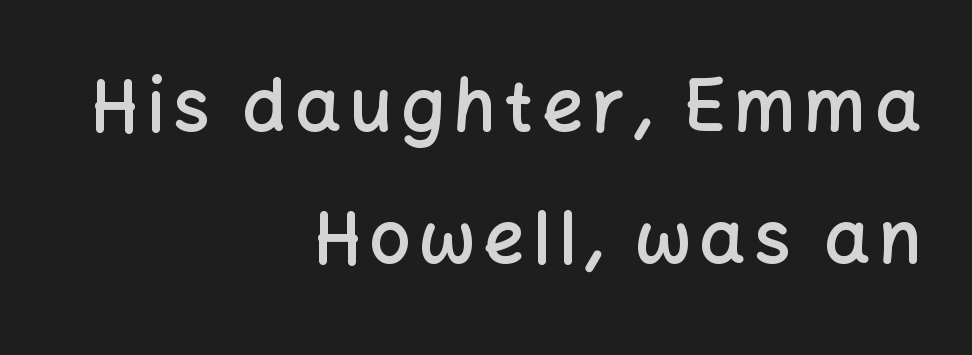
{"serif": "no", "italic": "no", "bold": "semi", "weight": "semibold", "width": "normal", "stroke_contrast": "low", "x_height": "medium", "monospaced": "no", "underline": "no", "align": "right", "line_spacing_ratio": 1.83, "glyph_px": 72}
